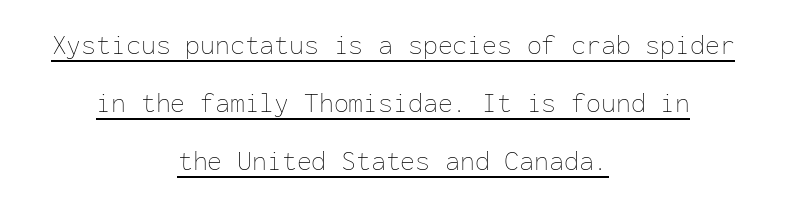
{"italic": "no", "bold": "no", "underline": "yes", "align": "center", "line_spacing": "loose", "line_spacing_ratio": 2.15, "letter_spacing": "normal", "letter_spacing_em": 0.0, "glyph_px": 27}
